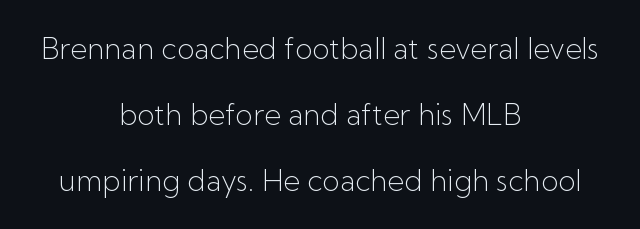
Underlining? Definitely not there. Is the stroke heavy? The answer is a plain regular-or-lighter. Line starts and ends both wander, symmetrically. Is there much room between lines? Yes — plenty of vertical air separates them. Unlike italic type, these characters show no tilt at all.
